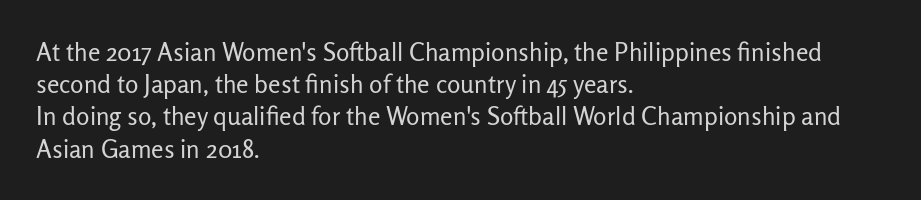
Q: Is the text bold? A: No.
Q: Is the text italic (slanted)? A: No, it is upright.
Q: Is the text underlined? A: No.
Q: How is the paragraph aligned? A: Left-aligned.
Q: Is the spacing between letters normal or unusually wide? A: Normal.
Q: Is the spacing between lines tight, normal or loose? A: Normal.
